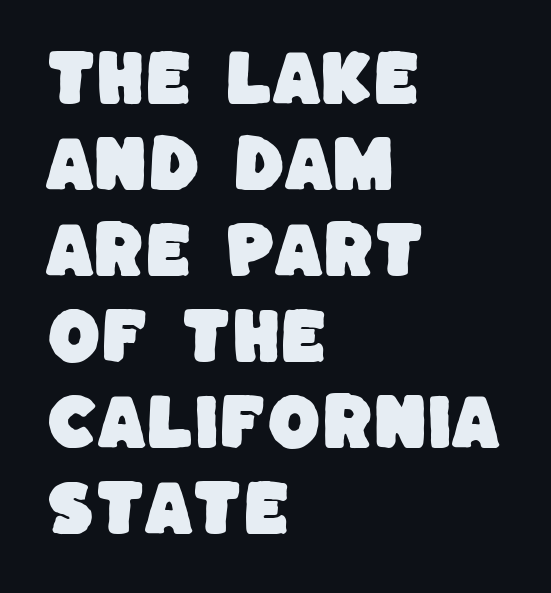
{"serif": "no", "width": "normal", "stroke_contrast": "low", "x_height": "large", "monospaced": "no", "underline": "no", "align": "left", "line_spacing": "normal", "line_spacing_ratio": 1.41, "letter_spacing": "normal", "letter_spacing_em": 0.0, "glyph_px": 61}
